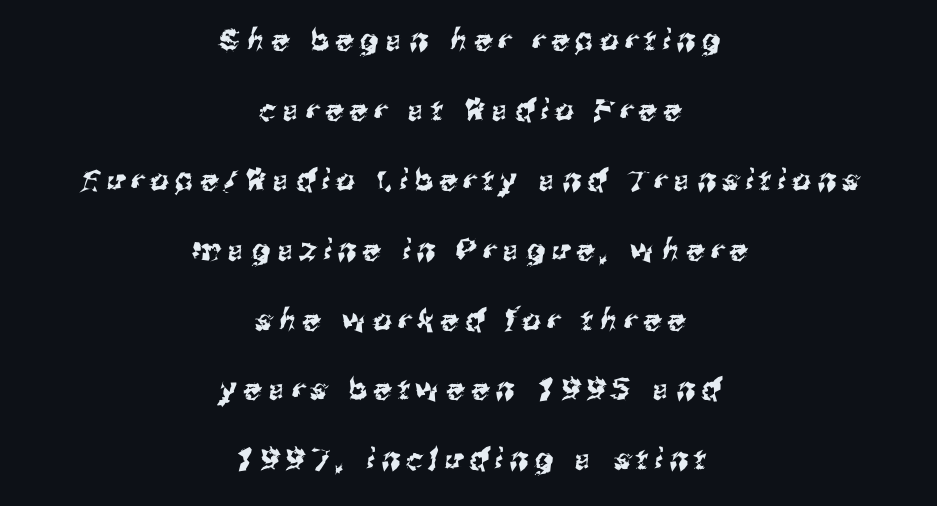
{"serif": "no", "width": "normal", "stroke_contrast": "medium", "x_height": "medium", "monospaced": "no", "underline": "no", "align": "center", "line_spacing": "loose", "line_spacing_ratio": 2.41, "letter_spacing": "wide", "letter_spacing_em": 0.24, "glyph_px": 29}
